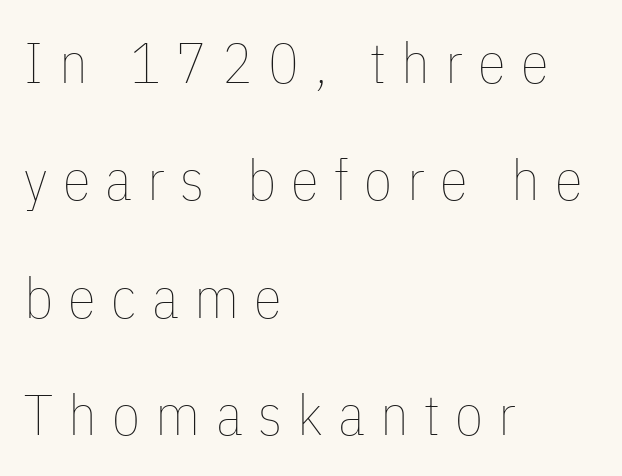
Q: Is the text bold? A: No.
Q: Is the text italic (slanted)? A: No, it is upright.
Q: Is the text underlined? A: No.
Q: How is the paragraph aligned? A: Left-aligned.
Q: Is the spacing between letters normal or unusually wide? A: Unusually wide.
Q: Is the spacing between lines tight, normal or loose? A: Loose.
Q: Width (condensed, normal, or wide)? A: Condensed.
Q: Stroke contrast? A: Low.
Q: x-height? A: Medium.
Q: Monospaced? A: No.
